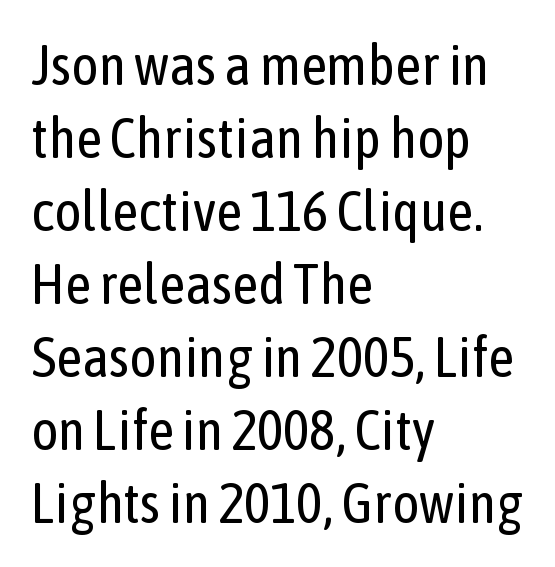
The cut favours lightness, reaching ordinary text weight at its darkest. Where is the straight margin? On the left. The baseline area is clear. Interline gaps are of average width in this sample. Students, note that the glyphs here touch the page at normal intervals. Stroke terminals: plain, sans-serif.
